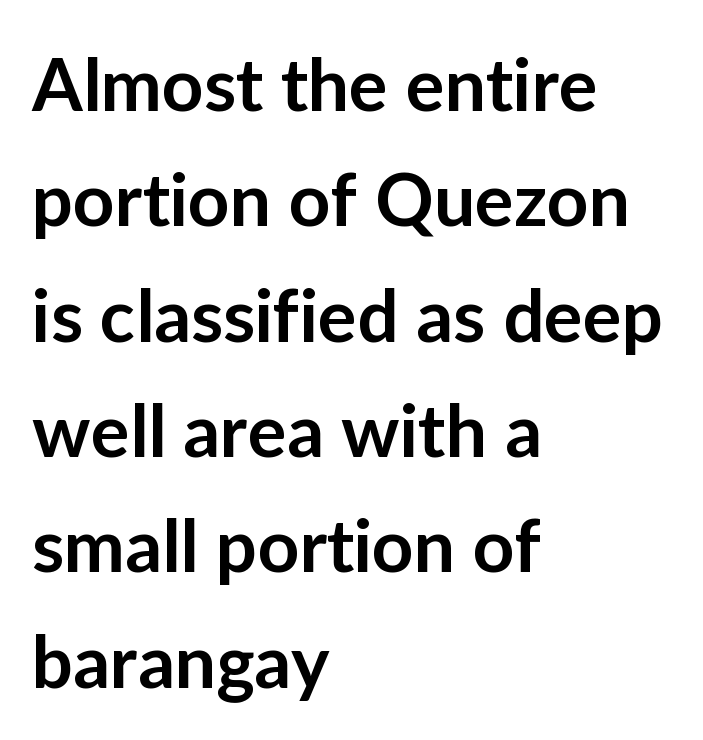
{"serif": "no", "italic": "no", "bold": "semi", "weight": "semibold", "width": "normal", "stroke_contrast": "low", "x_height": "medium", "monospaced": "no", "underline": "no", "align": "left", "line_spacing": "normal", "line_spacing_ratio": 1.58, "letter_spacing": "normal", "letter_spacing_em": 0.0, "glyph_px": 73}
